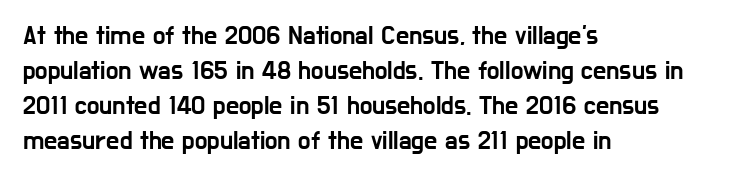
The letters stand straight up with perfectly vertical stems. Anything drawn beneath the words? Only blank space. Vertical spacing — default. Short note: letters normally spaced. Leftover space on each line is placed entirely after the last word.
